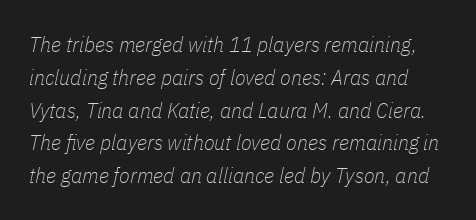
The image shows 22 px text type, italic (leaning right); set normal line spacing (1.49x), normal letter spacing, not underlined.
